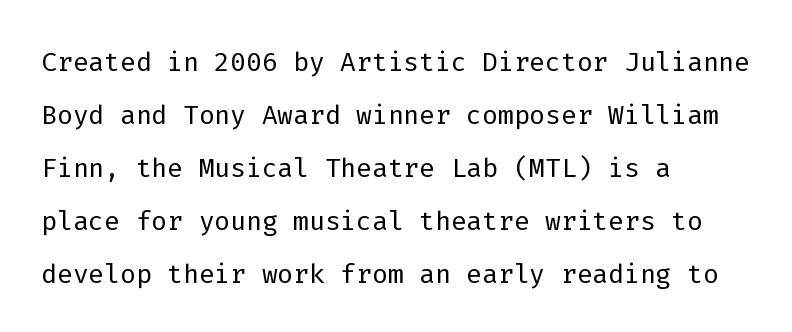
The ragged edge is on the right, which tells us the setting is flush left. Clear beneath every line of the passage. The letters carry no serifs — their stems end cleanly without finishing strokes. The rendering uses typewriter-style spacing with identical character cells. Nobody touched the tracking dial on this one.
